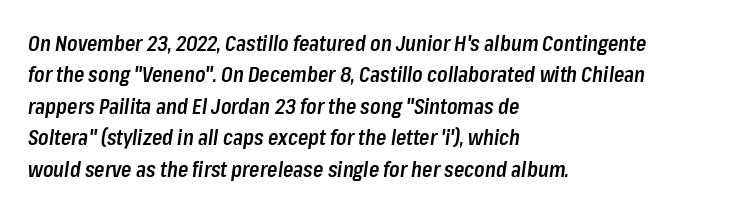
The image shows 21 px text type, italic (leaning right); set left-aligned, normal line spacing (1.5x), normal letter spacing, not underlined.
